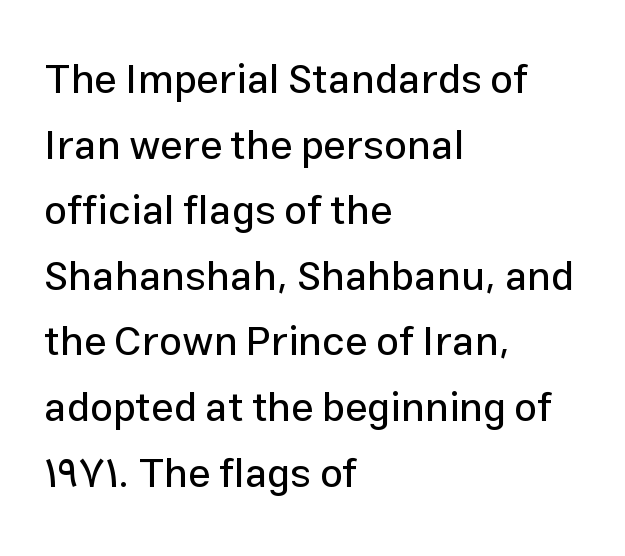
{"serif": "no", "italic": "no", "width": "normal", "stroke_contrast": "low", "x_height": "medium", "monospaced": "no", "underline": "no", "align": "left", "line_spacing": "normal", "line_spacing_ratio": 1.6, "letter_spacing": "normal", "letter_spacing_em": 0.0, "glyph_px": 41}
